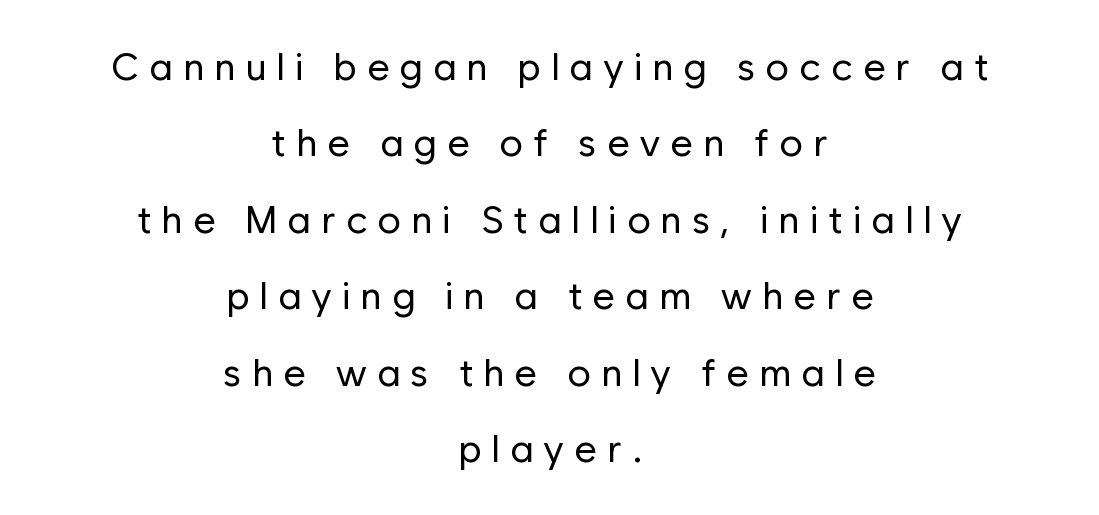
Quick note: interline space is abundant. The specimen reads as upright at a glance. Short and long lines alike share a common midpoint. Tracking here is generous; glyphs stand well apart from one another.
